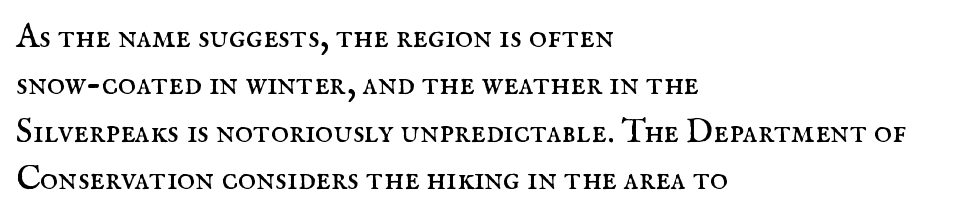
Q: Is the text bold? A: No.
Q: Is the text italic (slanted)? A: No, it is upright.
Q: Is the typeface a serif or a sans-serif typeface? A: Serif.
Q: Is the text underlined? A: No.
Q: How is the paragraph aligned? A: Left-aligned.
Q: Is the spacing between letters normal or unusually wide? A: Normal.
Q: Is the spacing between lines tight, normal or loose? A: Normal.
Q: Width (condensed, normal, or wide)? A: Normal.
Q: Stroke contrast? A: Medium.
Q: x-height? A: Small.
Q: Monospaced? A: No.
